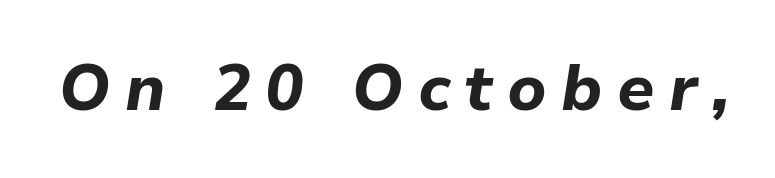
Q: Is the text bold? A: Yes.
Q: Is the text italic (slanted)? A: Yes, it leans right by about 9 degrees.
Q: Is the text underlined? A: No.
Q: Is the spacing between letters normal or unusually wide? A: Unusually wide.
Q: Width (condensed, normal, or wide)? A: Normal.
Q: Stroke contrast? A: Low.
Q: x-height? A: Medium.
Q: Monospaced? A: No.
